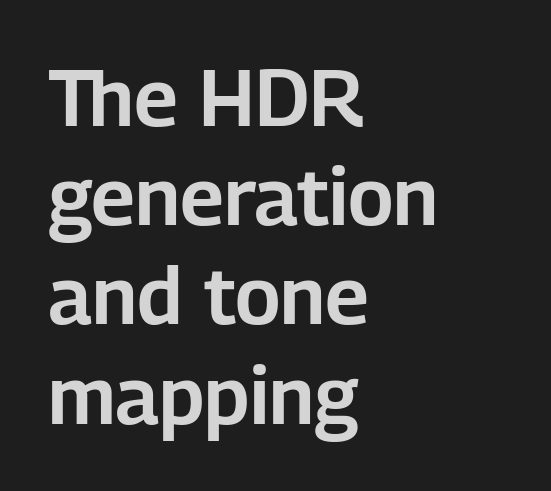
The image shows 80 px sans-serif type, upright; set left-aligned, line spacing 1.24x, normal letter spacing, not underlined; low stroke contrast and a medium x-height.
